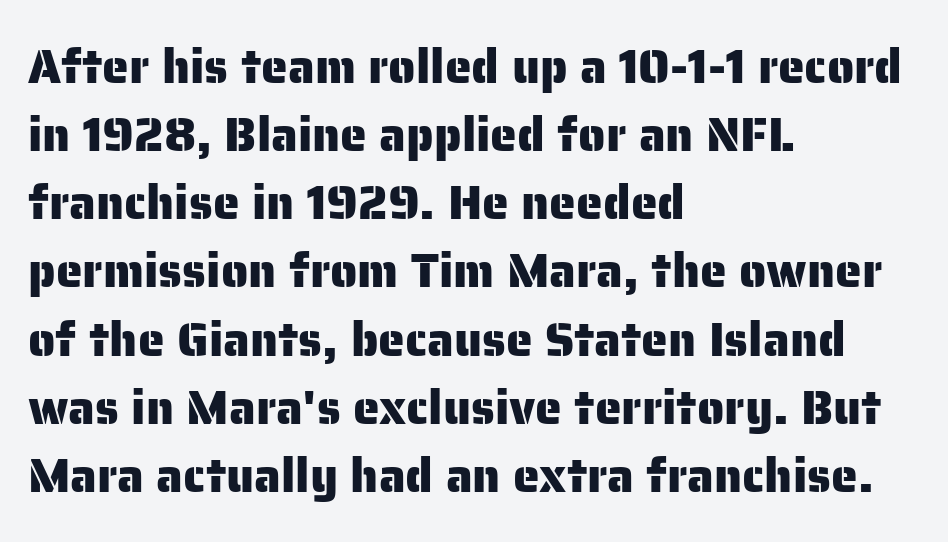
The image shows 48 px sans-serif type, upright; set left-aligned, normal line spacing (1.42x), normal letter spacing, not underlined; low stroke contrast and a medium x-height.
